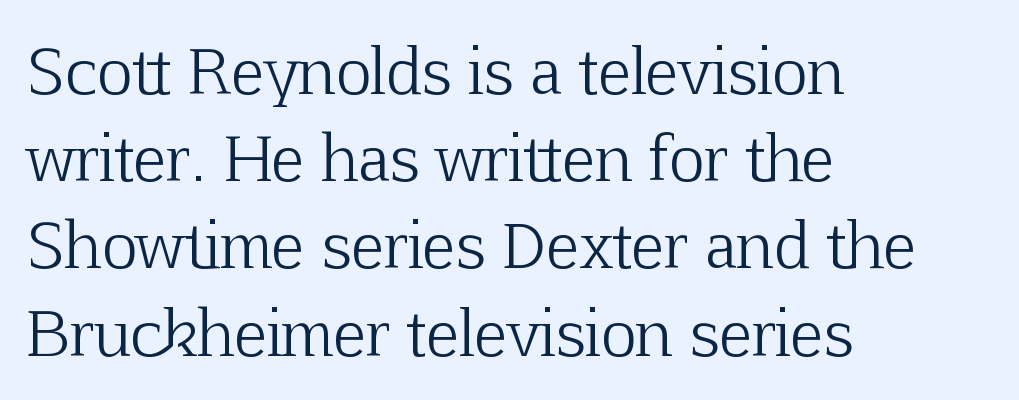
The image shows 61 px light serif type, upright; set left-aligned, normal line spacing (1.43x), normal letter spacing, not underlined; low stroke contrast and a medium x-height.
